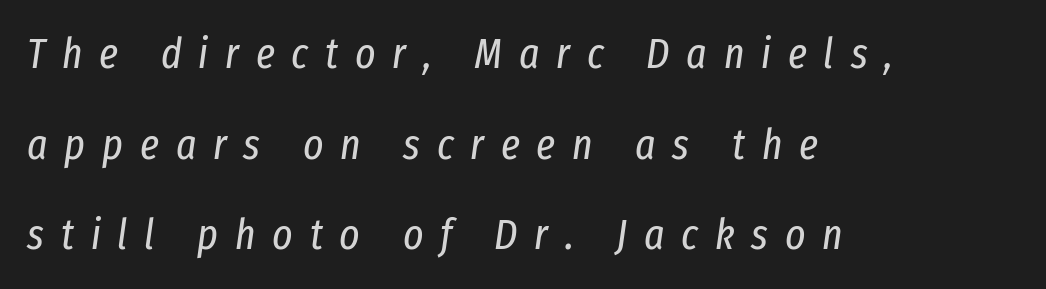
The type is letterspaced generously, with wide tracking. A student would call this left alignment; a typographer would say flush left, rag right. Counters stay open thanks to moderate or lighter strokes. Check under the words: just untouched page.
